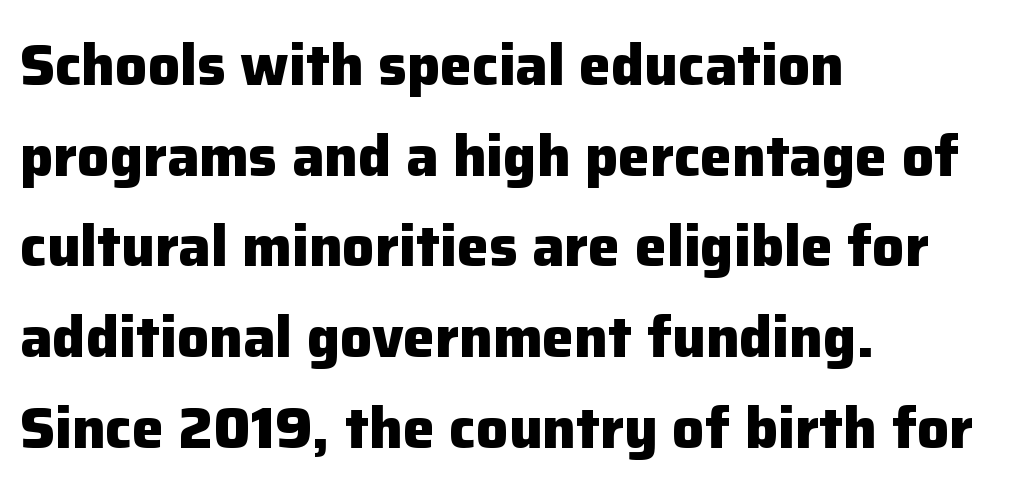
{"serif": "no", "italic": "no", "bold": "yes", "weight": "heavy", "width": "normal", "stroke_contrast": "low", "x_height": "medium", "monospaced": "no", "underline": "no", "align": "left", "line_spacing": "normal", "line_spacing_ratio": 1.59, "letter_spacing": "normal", "letter_spacing_em": 0.0, "glyph_px": 57}
